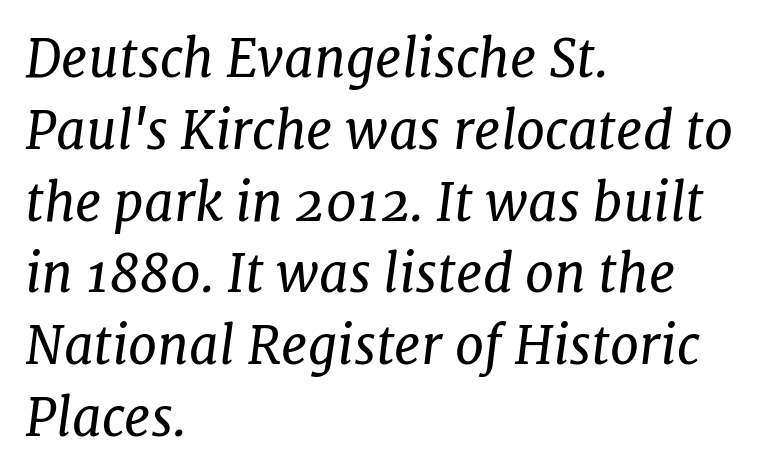
The image shows 52 px regular-weight serif type, italic (leaning right); set left-aligned, normal line spacing (1.38x), normal letter spacing, not underlined; low stroke contrast and a medium x-height.
